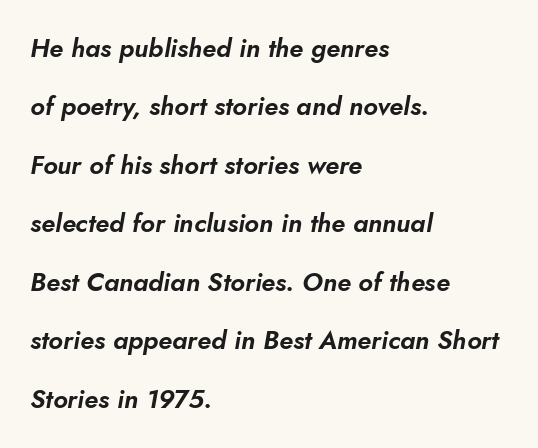
{"italic": "yes", "lean": "right", "slant_degrees": 10, "underline": "no", "align": "left", "line_spacing": "loose", "line_spacing_ratio": 2.25, "letter_spacing": "normal", "letter_spacing_em": 0.0, "glyph_px": 26}
